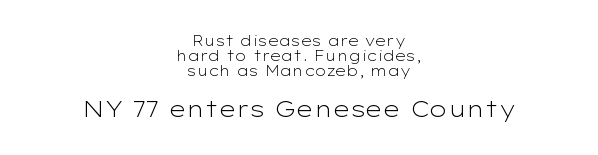
The image shows 22 px text type, upright; set centered, tight line spacing (1.07x), normal letter spacing, not underlined; the second (bottom) block is 1.57x larger.
